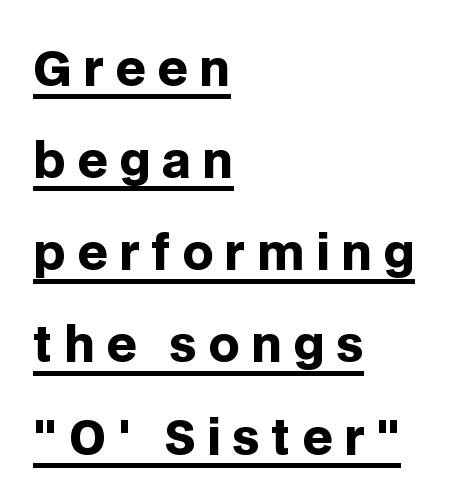
The paragraph shown leans on its left margin. Looks like regular typesetting: each glyph gets only the width it needs. The letters carry no serifs — their stems end cleanly without finishing strokes. Every stem runs plumb, perpendicular to the baseline. Quick note: underline on. Here the glyphs are tracked loosely, breaking word shapes into spaced letters.
